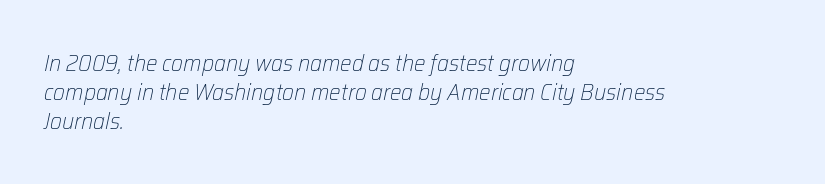
{"italic": "yes", "lean": "right", "slant_degrees": 12, "bold": "no", "underline": "no", "align": "left", "line_spacing": "normal", "line_spacing_ratio": 1.26, "letter_spacing": "normal", "letter_spacing_em": 0.0, "glyph_px": 23}
